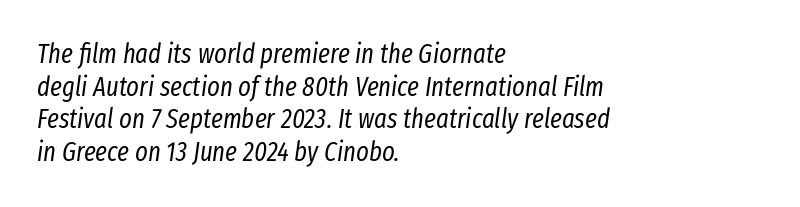
The image shows 27 px text type, italic (leaning right); set left-aligned, line spacing 1.21x, normal letter spacing, not underlined.
